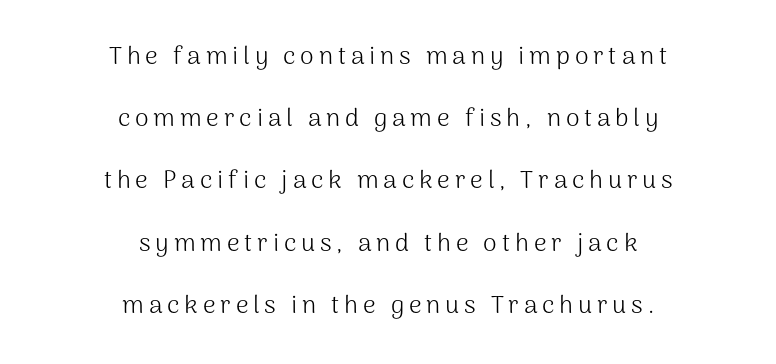
The image shows 25 px text type, upright; set centered, loose line spacing (2.49x), not underlined.
